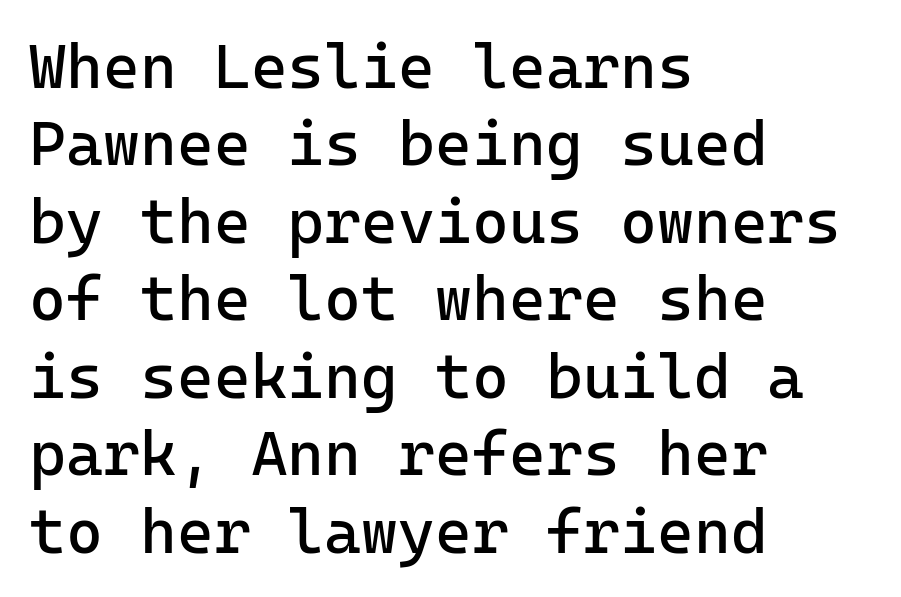
{"serif": "no", "italic": "no", "bold": "no", "weight": "regular", "width": "normal", "stroke_contrast": "low", "x_height": "medium", "monospaced": "yes", "underline": "no", "align": "left", "line_spacing_ratio": 1.23, "letter_spacing": "normal", "letter_spacing_em": 0.0, "glyph_px": 63}
